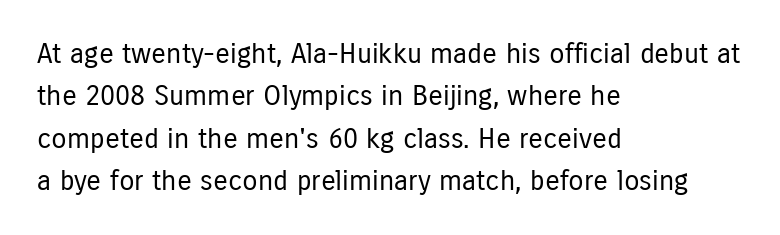
The image shows 28 px regular-weight, condensed sans-serif type, upright; set left-aligned, normal line spacing (1.51x), normal letter spacing, not underlined; low stroke contrast and a medium x-height.
